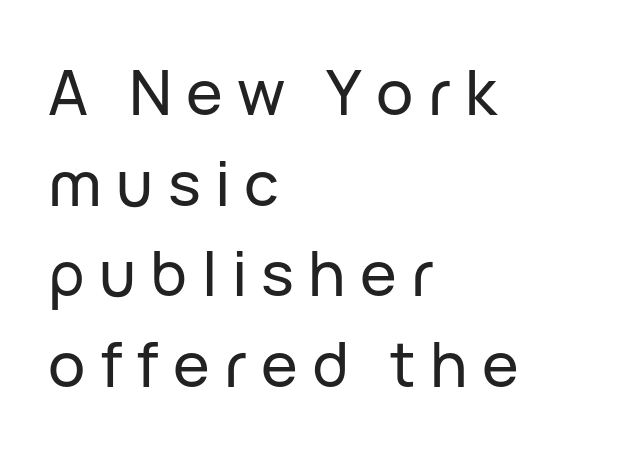
Note the varied advance widths — an 'i' is clearly narrower than an 'm'. The typography opts for an upright posture over an oblique one. Baseline-to-baseline distance is the conventional proportion of letter height. Here the glyphs are tracked loosely, breaking word shapes into spaced letters. The paragraph shown leans on its left margin.
